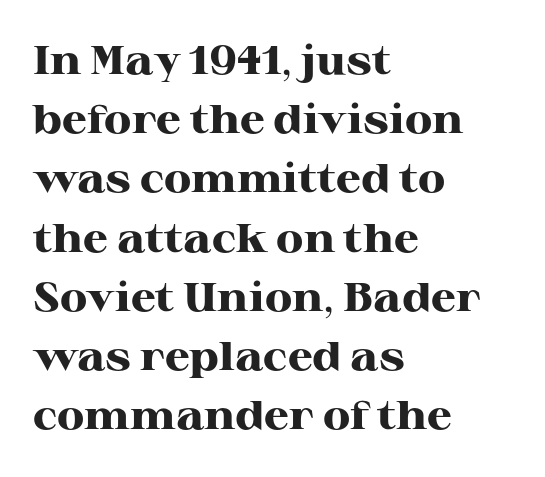
The axis of the letterforms is exactly vertical. In terms of letterform style, serifs are clearly present. The letters sit at their default tracking, neither squeezed nor spread. The zone under the glyphs is completely vacant.
